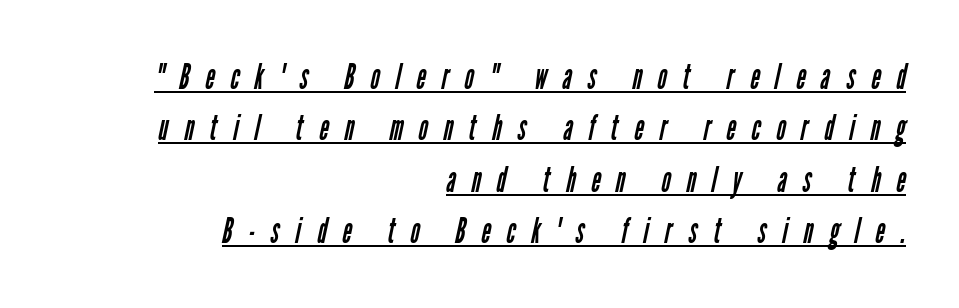
Q: Is the text bold? A: No.
Q: Is the typeface a serif or a sans-serif typeface? A: Sans-serif.
Q: Is the text underlined? A: Yes.
Q: How is the paragraph aligned? A: Right-aligned.
Q: Is the spacing between letters normal or unusually wide? A: Unusually wide.
Q: Is the spacing between lines tight, normal or loose? A: Normal.
Q: Width (condensed, normal, or wide)? A: Condensed.
Q: Stroke contrast? A: Low.
Q: x-height? A: Medium.
Q: Monospaced? A: No.
